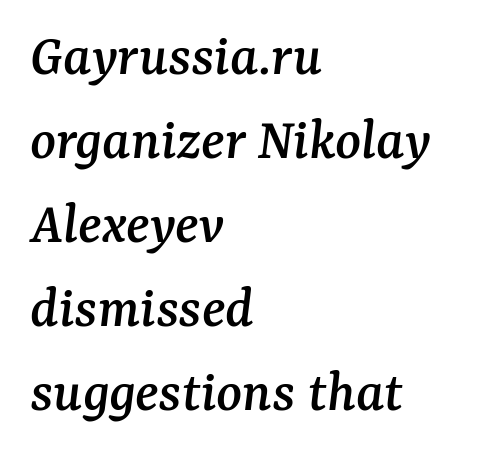
The image shows 60 px serif type, italic (leaning right); set left-aligned, normal line spacing (1.4x), normal letter spacing, not underlined; medium stroke contrast and a medium x-height.
